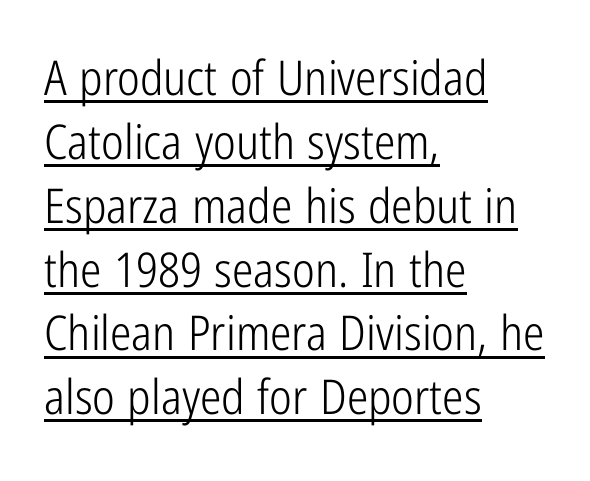
The image shows 48 px light, condensed sans-serif type, upright; set left-aligned, normal line spacing (1.33x), normal letter spacing, underlined; low stroke contrast and a medium x-height.
